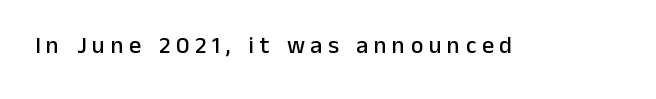
A typesetter would call this heavily tracked-out type. Just letters on the line, the space beneath them empty. Unlike italic type, these characters show no tilt at all.
